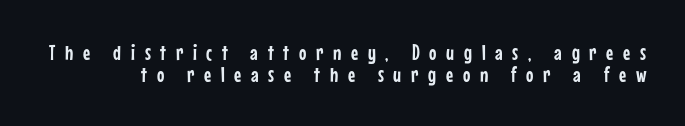
The image shows 22 px text type, upright; set tight line spacing (0.98x), unusually wide letter spacing (+0.44 em), not underlined.
